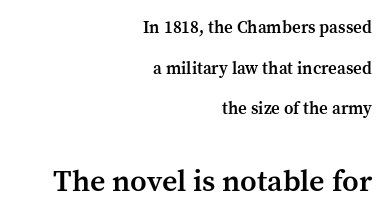
{"serif": "yes", "italic": "no", "bold": "semi", "weight": "semibold", "width": "normal", "stroke_contrast": "medium", "x_height": "medium", "monospaced": "no", "underline": "no", "align": "right", "line_spacing": "loose", "line_spacing_ratio": 2.39, "letter_spacing": "normal", "letter_spacing_em": 0.0, "larger_block": "second", "size_ratio": 1.76, "glyph_px": 30}
